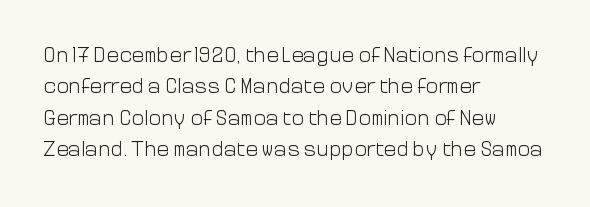
Q: Is the text bold? A: No.
Q: Is the text italic (slanted)? A: No, it is upright.
Q: Is the text underlined? A: No.
Q: How is the paragraph aligned? A: Left-aligned.
Q: Is the spacing between letters normal or unusually wide? A: Normal.
Q: Is the spacing between lines tight, normal or loose? A: Normal.
